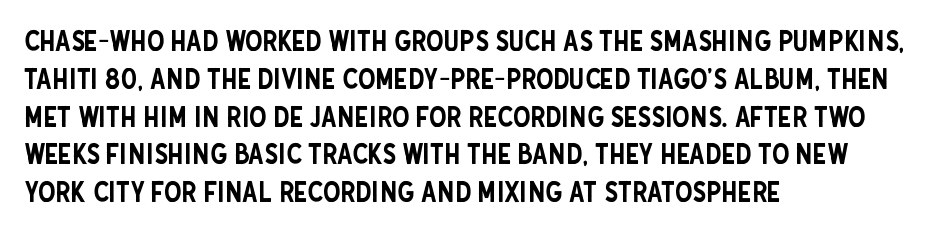
{"serif": "no", "italic": "no", "width": "condensed", "stroke_contrast": "low", "x_height": "large", "monospaced": "no", "underline": "no", "align": "left", "line_spacing": "normal", "line_spacing_ratio": 1.35, "letter_spacing": "normal", "letter_spacing_em": 0.0, "glyph_px": 28}
